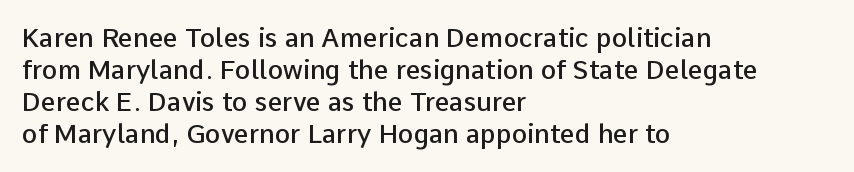
Each row of text sits above clean, open space. In CSS terms this would be text-align: left. Is the type bold? Partly — it's a semibold, heavier than regular but not fully bold. The font's upright variant was chosen for this text. Nothing unusual about the tracking: characters are spaced as the font intends.
